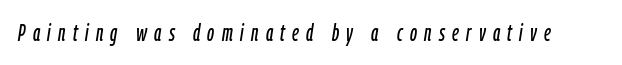
{"italic": "yes", "lean": "right", "slant_degrees": 9, "underline": "no", "letter_spacing": "wide", "letter_spacing_em": 0.32, "glyph_px": 23}
